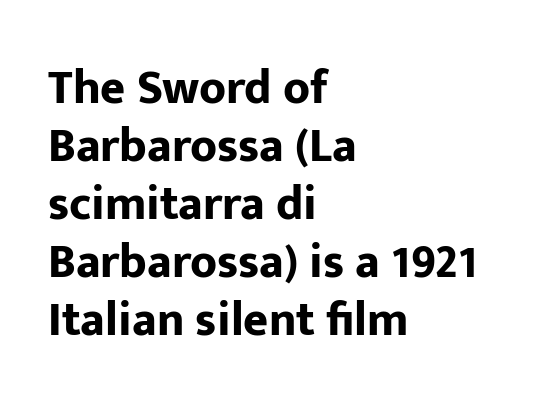
{"serif": "no", "italic": "no", "bold": "yes", "weight": "bold", "width": "normal", "stroke_contrast": "low", "x_height": "medium", "monospaced": "no", "underline": "no", "align": "left", "line_spacing_ratio": 1.21, "letter_spacing": "normal", "letter_spacing_em": 0.0, "glyph_px": 48}
